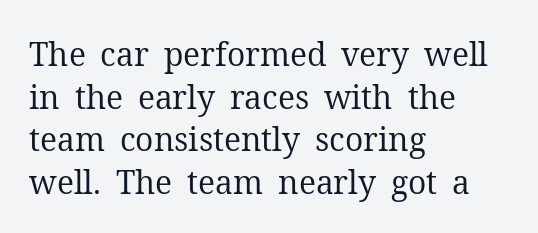
{"serif": "yes", "italic": "no", "bold": "no", "weight": "regular", "width": "normal", "stroke_contrast": "medium", "x_height": "medium", "monospaced": "no", "underline": "no", "align": "left", "line_spacing": "normal", "line_spacing_ratio": 1.33, "letter_spacing": "normal", "letter_spacing_em": 0.0, "glyph_px": 32}
